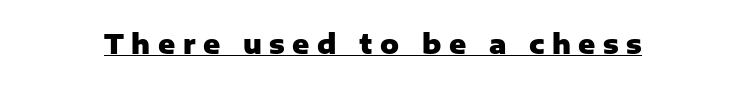
The image shows 26 px bold type, upright; set unusually wide letter spacing (+0.29 em), underlined.
